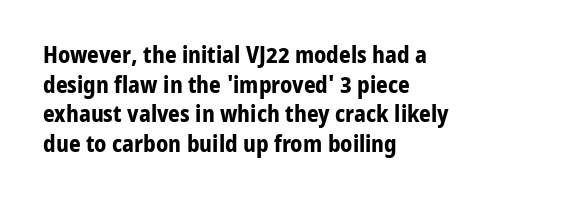
Is there any slant? The stems are plumb. Nothing unusual about the tracking: characters are spaced as the font intends. These words are printed bold, with thick strokes throughout. Evenly set lines give the paragraph a standard silhouette.
